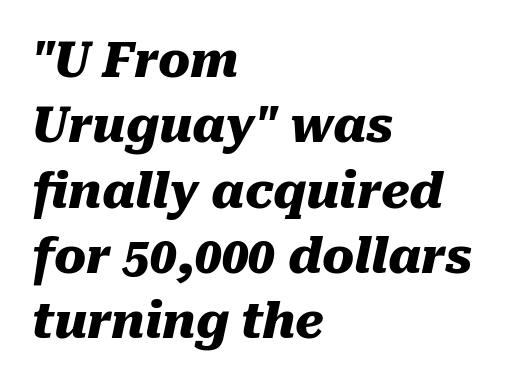
{"italic": "yes", "lean": "right", "slant_degrees": 10, "bold": "yes", "weight": "heavy", "width": "normal", "stroke_contrast": "medium", "x_height": "medium", "monospaced": "no", "underline": "no", "align": "left", "line_spacing": "normal", "line_spacing_ratio": 1.36, "letter_spacing": "normal", "letter_spacing_em": 0.0, "glyph_px": 48}
